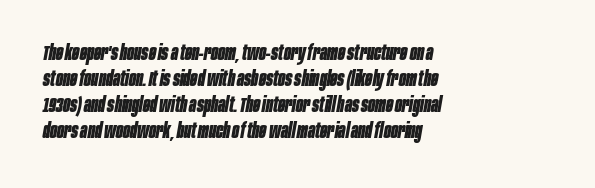
Italic? Definitely — the glyphs are oblique. Is the block centered? No — it sits flush against the left margin. The foot of each line stays bare and open. Observe the ordinary spacing: letters are neighbours, not strangers. Weight check: bold — yes, fully.
